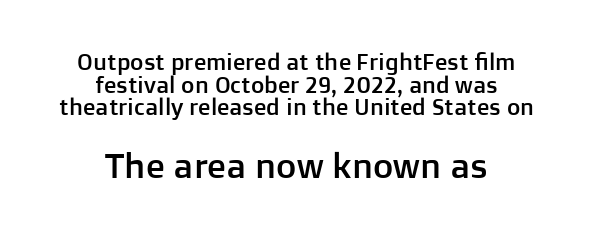
{"serif": "no", "italic": "no", "width": "normal", "stroke_contrast": "low", "x_height": "medium", "monospaced": "no", "underline": "no", "align": "center", "line_spacing": "tight", "line_spacing_ratio": 0.98, "letter_spacing": "normal", "letter_spacing_em": 0.0, "larger_block": "second", "size_ratio": 1.52, "glyph_px": 35}
